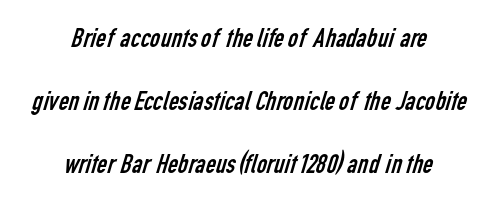
The image shows 28 px regular-weight, condensed sans-serif type; set centered, loose line spacing (2.25x), normal letter spacing, not underlined; low stroke contrast and a medium x-height.
